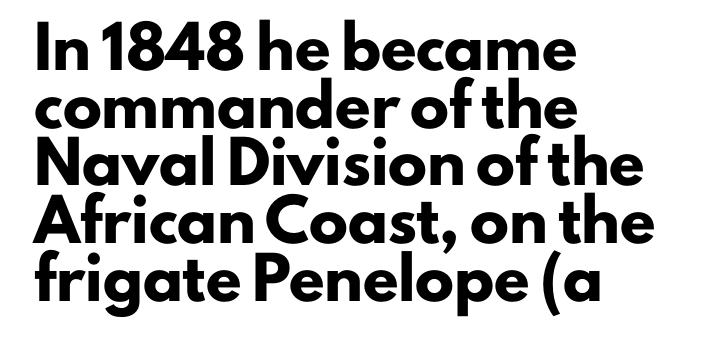
Ordinary non-slanted type is in use. Spacing verdict: proportional, widths tailored to each character. Has an underline been added? It has not. This sample is left-justified, so line endings fall wherever the words run out. This is heavy type, rendered in bold. Observe the ordinary spacing: letters are neighbours, not strangers.
